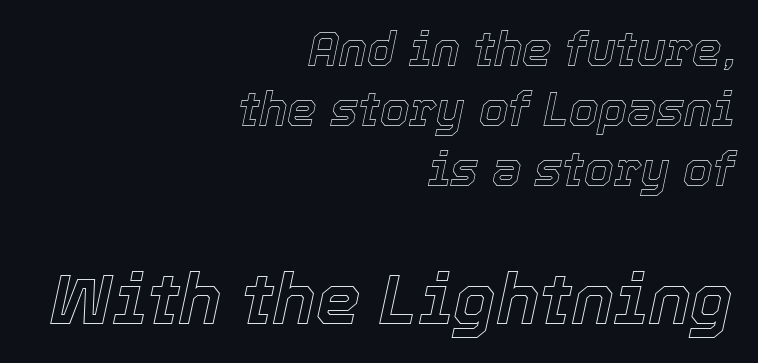
{"italic": "yes", "lean": "right", "slant_degrees": 12, "width": "normal", "x_height": "medium", "monospaced": "no", "underline": "no", "align": "right", "line_spacing": "normal", "line_spacing_ratio": 1.28, "letter_spacing": "normal", "letter_spacing_em": 0.0, "larger_block": "second", "size_ratio": 1.51, "glyph_px": 71}
